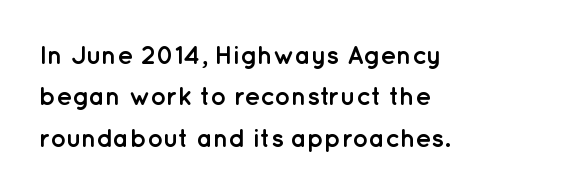
Q: Is the text bold? A: Yes.
Q: Is the text italic (slanted)? A: No, it is upright.
Q: Is the text underlined? A: No.
Q: How is the paragraph aligned? A: Left-aligned.
Q: Is the spacing between letters normal or unusually wide? A: Normal.
Q: Is the spacing between lines tight, normal or loose? A: Normal.
